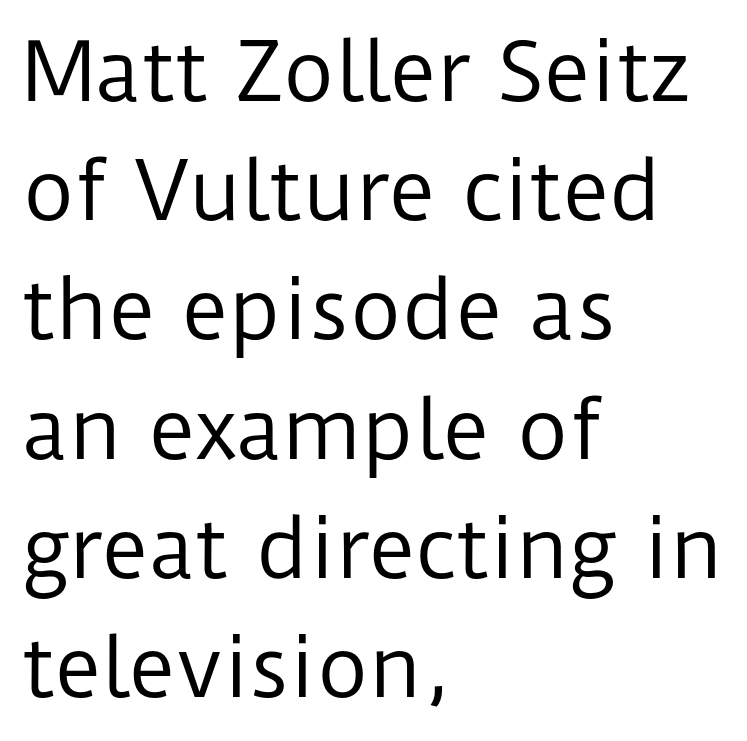
Rows of type keep a routine distance in the vertical direction. Plain, unruled lines of type. In terms of letterspacing, this is plain default setting. Visually the block forms a straight wall on the left and a jagged coastline on the right.
